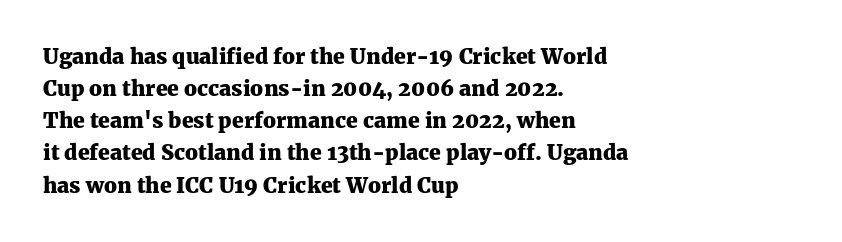
Q: Is the text bold? A: Yes.
Q: Is the text italic (slanted)? A: No, it is upright.
Q: Is the text underlined? A: No.
Q: How is the paragraph aligned? A: Left-aligned.
Q: Is the spacing between letters normal or unusually wide? A: Normal.
Q: Is the spacing between lines tight, normal or loose? A: Normal.
